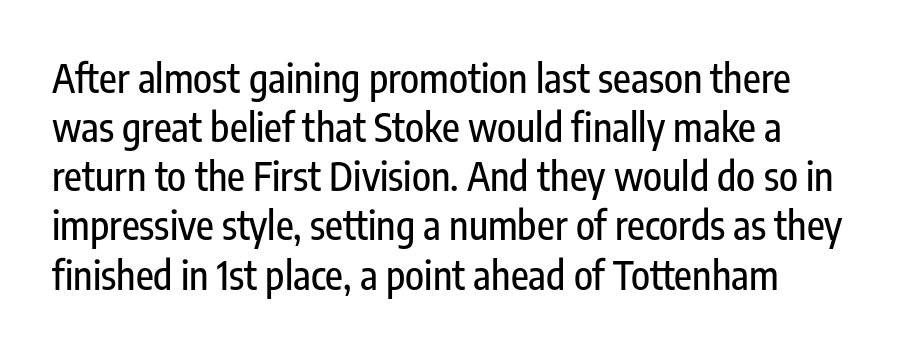
Q: Is the text italic (slanted)? A: No, it is upright.
Q: Is the typeface a serif or a sans-serif typeface? A: Sans-serif.
Q: Is the text underlined? A: No.
Q: Is the spacing between letters normal or unusually wide? A: Normal.
Q: Is the spacing between lines tight, normal or loose? A: Normal.
Q: Width (condensed, normal, or wide)? A: Condensed.
Q: Stroke contrast? A: Low.
Q: x-height? A: Medium.
Q: Monospaced? A: No.
